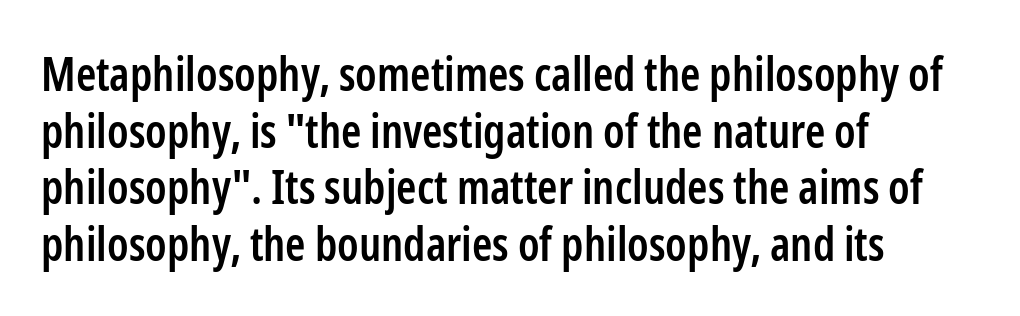
The tracking reads as untouched default to a designer's eye. This is the regular roman posture of the typeface. In terms of weight, the rendering is demibold, just under bold. The passage is arranged the way most books set body copy — flush left.
